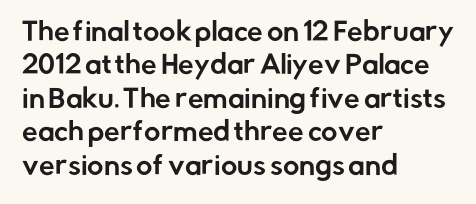
Students, observe: this is what conventionally led text looks like. Observe the ordinary spacing: letters are neighbours, not strangers. Designer's note — italics off, roman on. The specimen omits any rule beneath the text block's lines.
